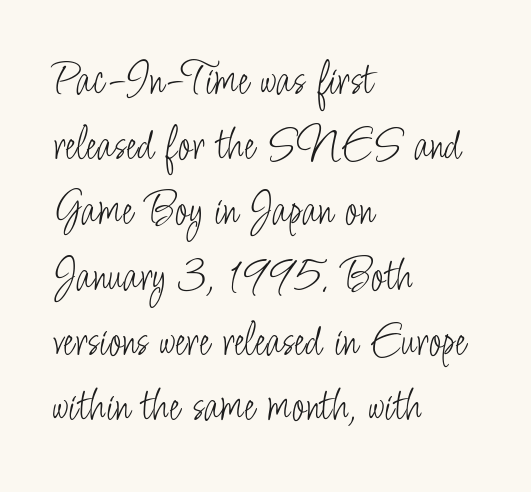
{"serif": "no", "bold": "no", "weight": "light", "width": "condensed", "stroke_contrast": "low", "x_height": "small", "monospaced": "no", "underline": "no", "align": "left", "line_spacing": "normal", "line_spacing_ratio": 1.33, "letter_spacing": "normal", "letter_spacing_em": 0.0, "glyph_px": 49}
